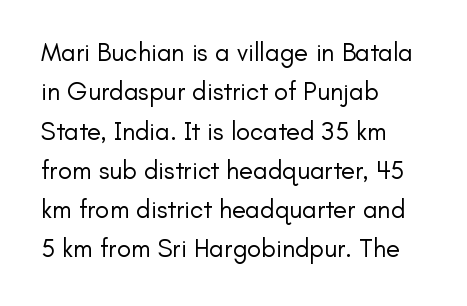
The image shows 26 px text type, upright; set left-aligned, normal line spacing (1.51x), normal letter spacing, not underlined.
